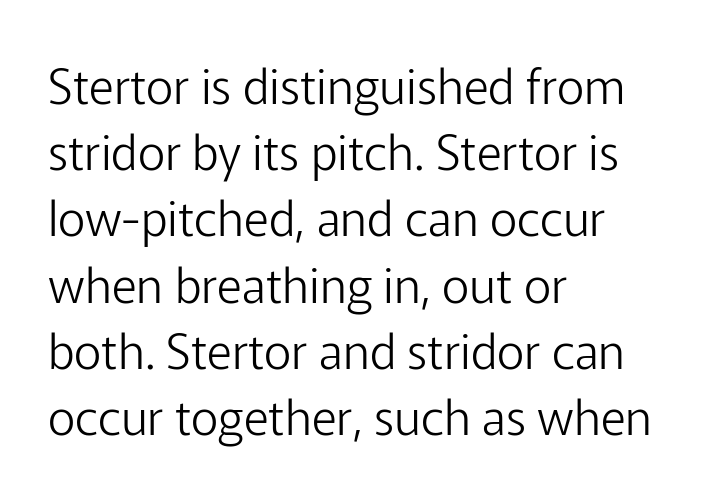
{"serif": "no", "italic": "no", "bold": "no", "weight": "light", "width": "normal", "stroke_contrast": "low", "x_height": "medium", "monospaced": "no", "underline": "no", "align": "left", "line_spacing": "normal", "line_spacing_ratio": 1.38, "letter_spacing": "normal", "letter_spacing_em": 0.0, "glyph_px": 48}
